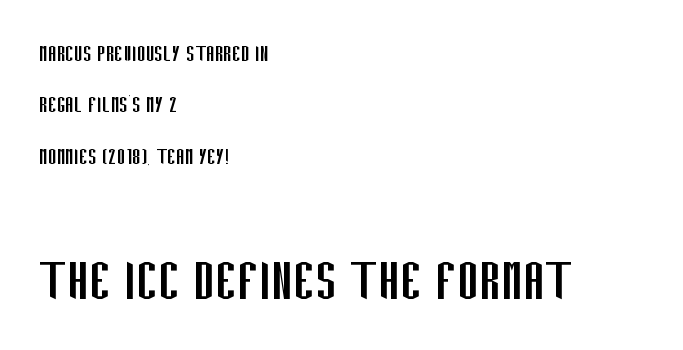
Q: Is the text bold? A: No.
Q: Is the text italic (slanted)? A: No, it is upright.
Q: Is the typeface a serif or a sans-serif typeface? A: Sans-serif.
Q: Is the text underlined? A: No.
Q: How is the paragraph aligned? A: Left-aligned.
Q: Is the spacing between letters normal or unusually wide? A: Normal.
Q: Is the spacing between lines tight, normal or loose? A: Loose.
Q: Which block of text is set in a larger size, the first (top) or the second (bottom)? A: The second (bottom) one.
Q: Width (condensed, normal, or wide)? A: Condensed.
Q: Stroke contrast? A: Low.
Q: x-height? A: Large.
Q: Monospaced? A: No.
